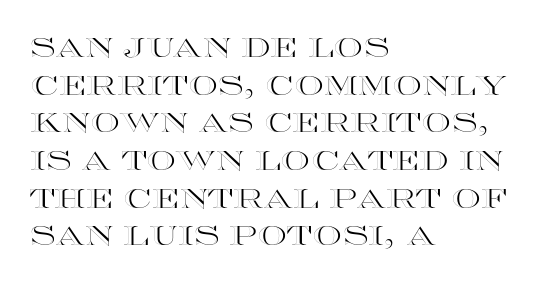
Which margin do the lines hug? The left one — the right edge is uneven. This sample uses plain, unmodified letter spacing. Glance below the letters and you will spot only blank space. Baseline-to-baseline distance is the conventional proportion of letter height.
